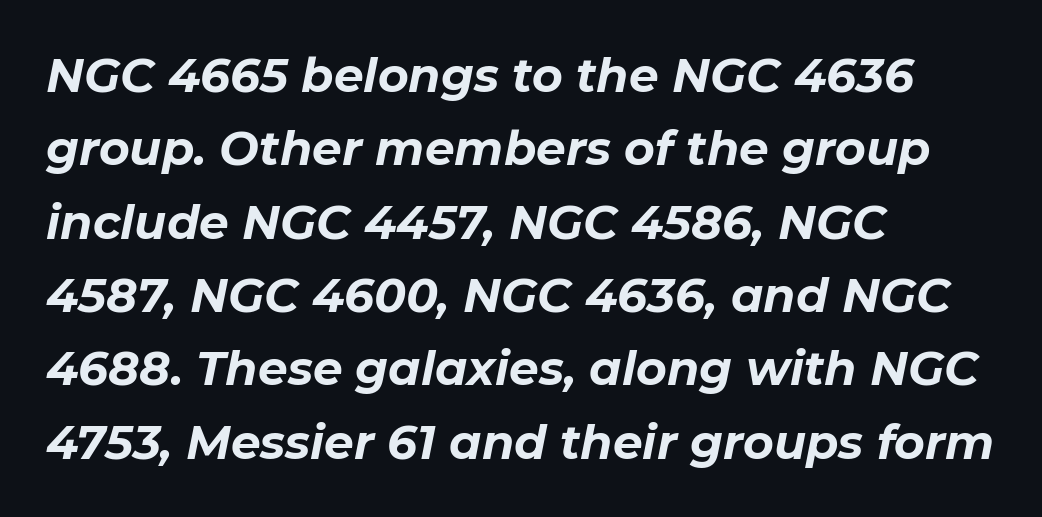
{"italic": "yes", "lean": "right", "slant_degrees": 11, "bold": "yes", "weight": "bold", "width": "normal", "stroke_contrast": "low", "x_height": "medium", "monospaced": "no", "underline": "no", "align": "left", "line_spacing": "normal", "line_spacing_ratio": 1.56, "letter_spacing": "normal", "letter_spacing_em": 0.0, "glyph_px": 47}
